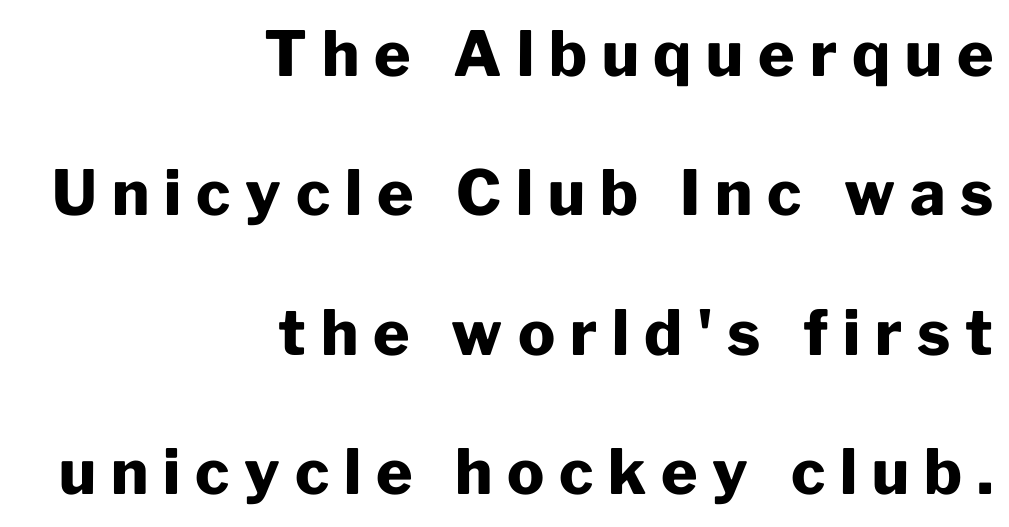
Q: Is the text bold? A: Yes.
Q: Is the text italic (slanted)? A: No, it is upright.
Q: Is the typeface a serif or a sans-serif typeface? A: Sans-serif.
Q: Is the text underlined? A: No.
Q: How is the paragraph aligned? A: Right-aligned.
Q: Is the spacing between letters normal or unusually wide? A: Unusually wide.
Q: Is the spacing between lines tight, normal or loose? A: Loose.
Q: Width (condensed, normal, or wide)? A: Normal.
Q: Stroke contrast? A: Low.
Q: x-height? A: Medium.
Q: Monospaced? A: No.
